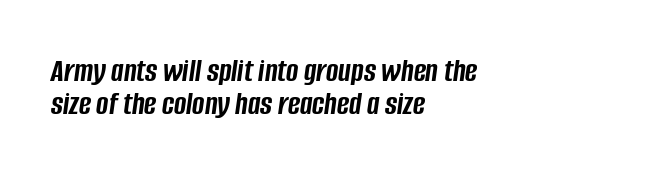
The letters are bold, with thick, heavy strokes. If you measured baseline to baseline, you'd find a short distance. Spacing between characters is what you'd get straight out of the box. The space beneath each line is pristine and unruled. The letters are slanted; this is an italic face. Compared with a centered layout, this one pins lines to the left instead.
